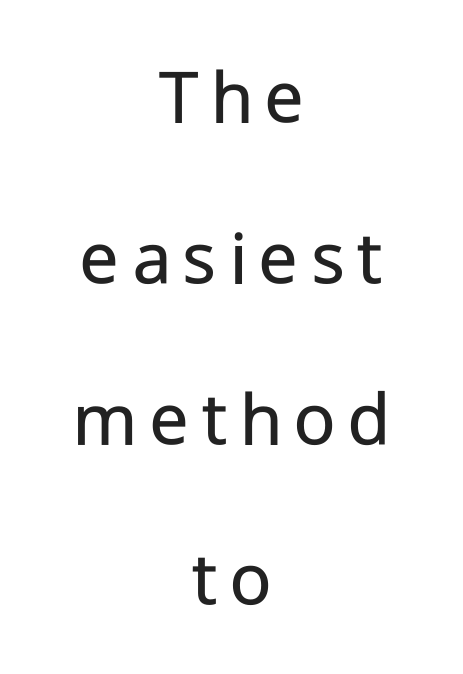
The image shows 80 px regular-weight sans-serif type, upright; set centered, loose line spacing (2.01x), not underlined; low stroke contrast and a medium x-height.
